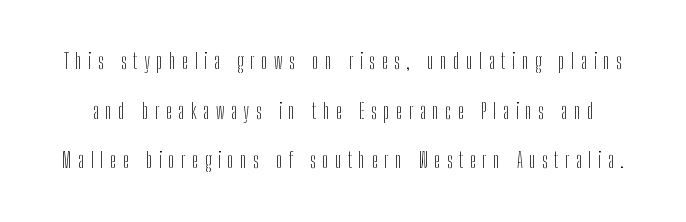
{"italic": "no", "bold": "no", "underline": "no", "line_spacing": "loose", "line_spacing_ratio": 2.36, "letter_spacing": "wide", "letter_spacing_em": 0.31, "glyph_px": 21}
